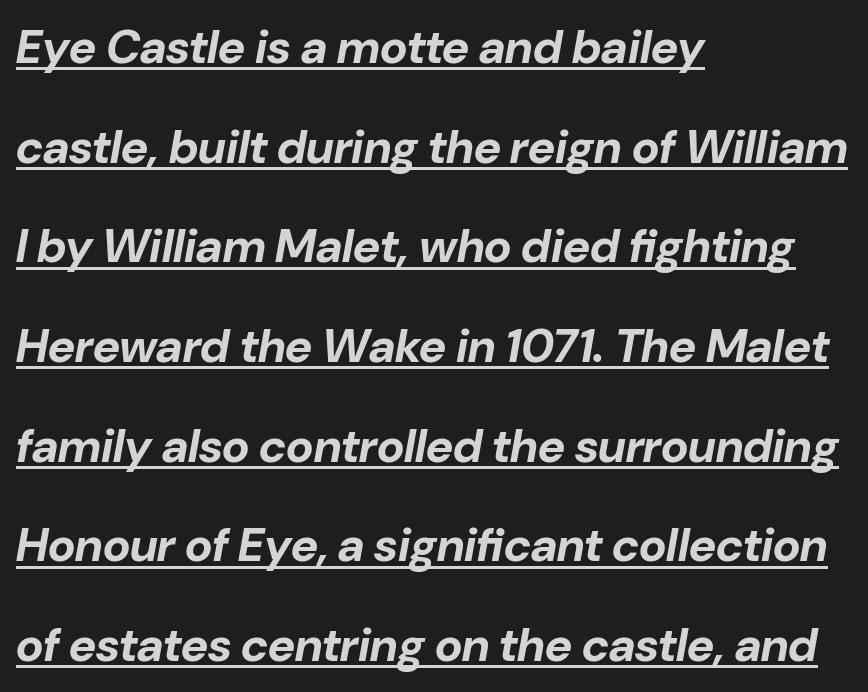
The image shows 47 px bold type, italic (leaning right); set left-aligned, loose line spacing (2.12x), normal letter spacing, underlined; low stroke contrast and a medium x-height.
